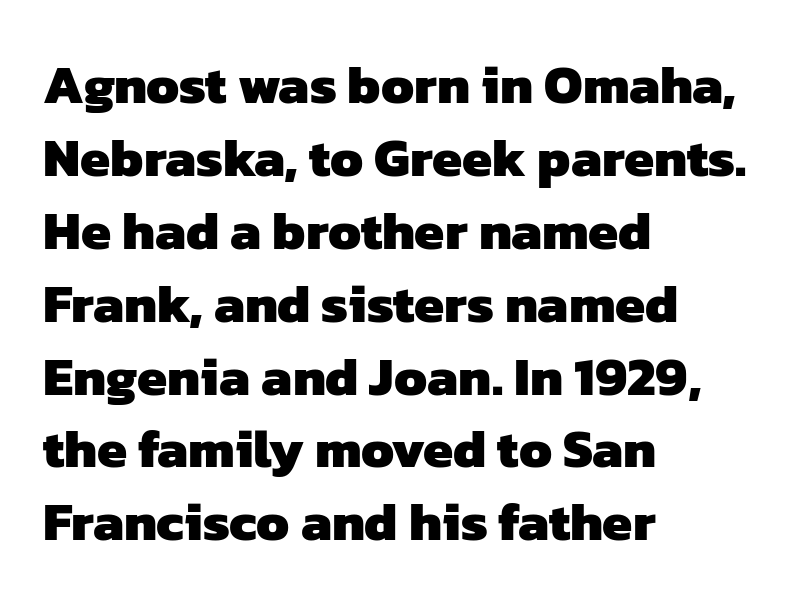
{"serif": "no", "bold": "yes", "weight": "heavy", "width": "normal", "stroke_contrast": "low", "x_height": "medium", "monospaced": "no", "underline": "no", "align": "left", "line_spacing": "normal", "line_spacing_ratio": 1.35, "letter_spacing": "normal", "letter_spacing_em": 0.0, "glyph_px": 54}
